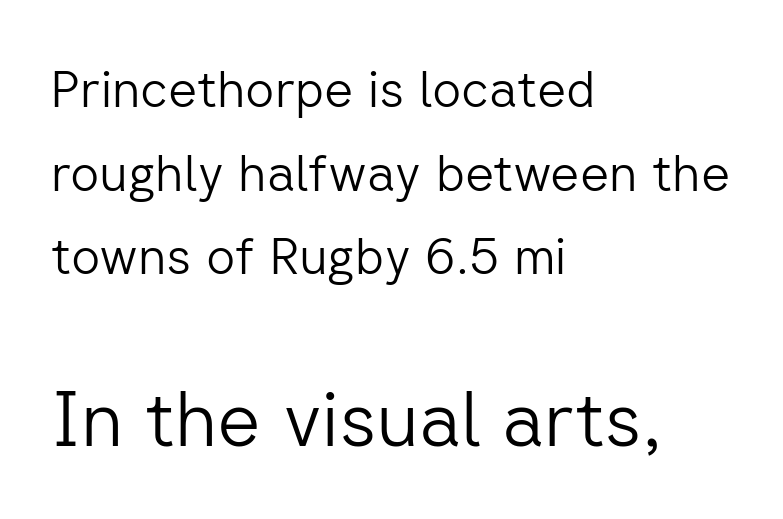
{"serif": "no", "italic": "no", "bold": "no", "weight": "light", "width": "normal", "stroke_contrast": "low", "x_height": "medium", "monospaced": "no", "underline": "no", "align": "left", "line_spacing": "normal", "line_spacing_ratio": 1.64, "letter_spacing": "normal", "letter_spacing_em": 0.0, "larger_block": "second", "size_ratio": 1.49, "glyph_px": 76}
